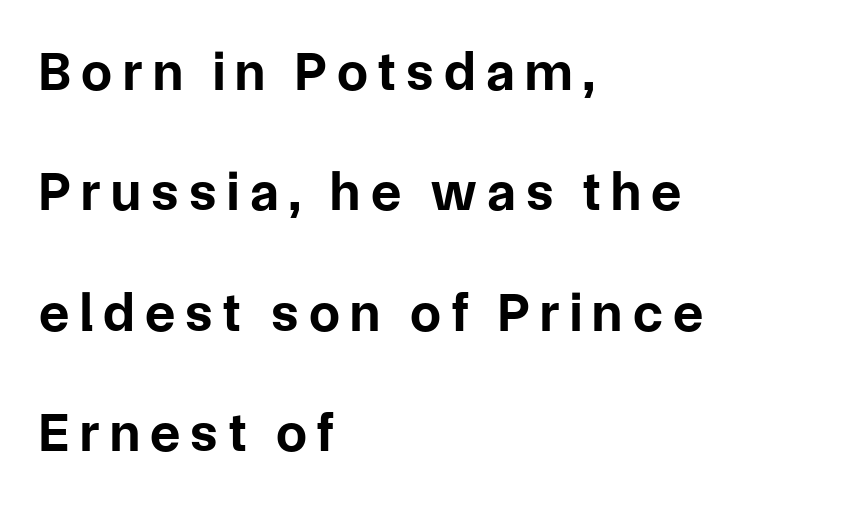
The image shows 55 px bold sans-serif type, upright; set left-aligned, loose line spacing (2.19x), not underlined; low stroke contrast and a medium x-height.
